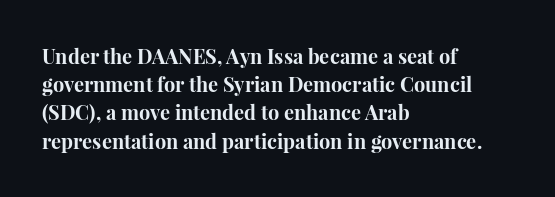
Upright lettering throughout. Each line starts at the same left margin while the right side varies. The passage shown has conventional tracking throughout. The glyphs have the mass of a bold cut. Summary of vertical rhythm: regular, with standard interline spacing. Words float on clear page, feet unadorned.
